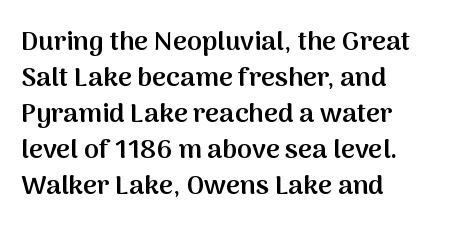
The image shows 27 px text type, upright; set left-aligned, normal line spacing (1.33x), normal letter spacing, not underlined.
